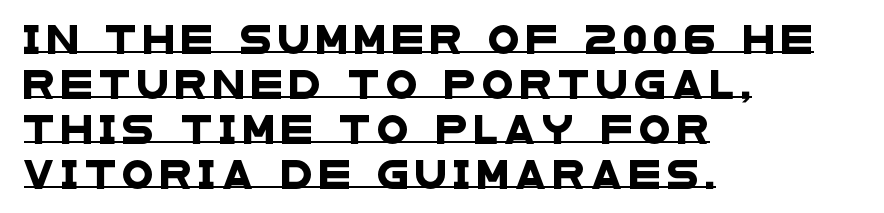
Q: Is the typeface a serif or a sans-serif typeface? A: Sans-serif.
Q: Is the text underlined? A: Yes.
Q: How is the paragraph aligned? A: Left-aligned.
Q: Is the spacing between letters normal or unusually wide? A: Unusually wide.
Q: Is the spacing between lines tight, normal or loose? A: Normal.
Q: Width (condensed, normal, or wide)? A: Wide.
Q: Stroke contrast? A: Low.
Q: x-height? A: Large.
Q: Monospaced? A: No.
